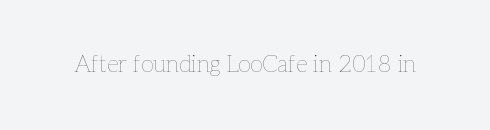
The type is set solid horizontally, with unmodified tracking. Words float on clear page, feet unadorned. A quiet, ordinary-to-light weight characterises the typeface. The type sits square on the baseline with zero lean.
